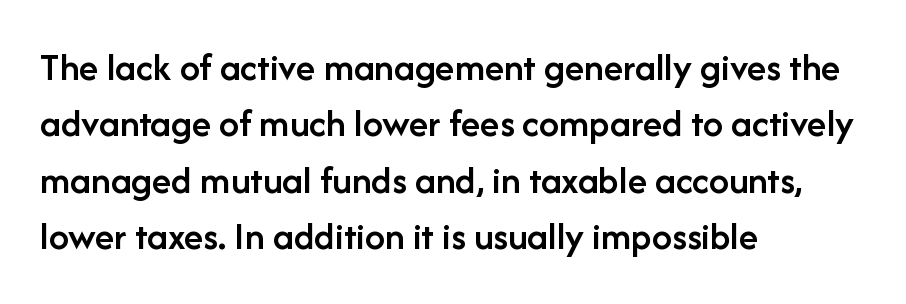
Q: Is the text bold? A: Semi-bold.
Q: Is the text italic (slanted)? A: No, it is upright.
Q: Is the typeface a serif or a sans-serif typeface? A: Sans-serif.
Q: Is the text underlined? A: No.
Q: How is the paragraph aligned? A: Left-aligned.
Q: Is the spacing between letters normal or unusually wide? A: Normal.
Q: Is the spacing between lines tight, normal or loose? A: Normal.
Q: Width (condensed, normal, or wide)? A: Normal.
Q: Stroke contrast? A: Low.
Q: x-height? A: Medium.
Q: Monospaced? A: No.
